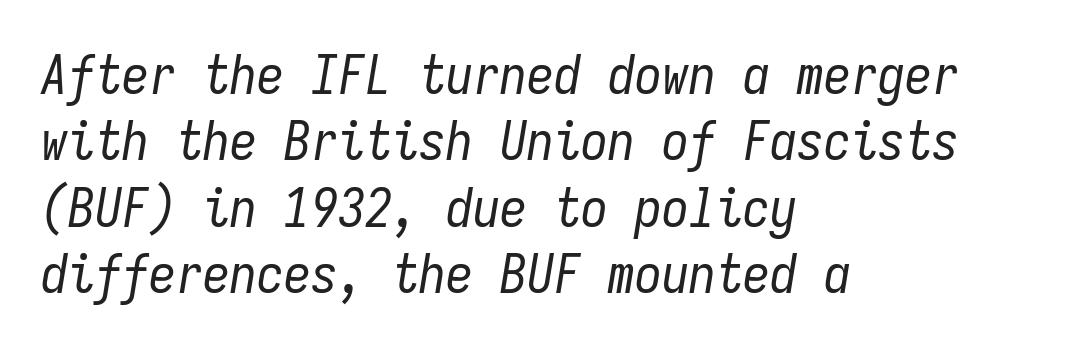
The image shows 54 px regular-weight, condensed type, italic (leaning right), monospaced; set left-aligned, line spacing 1.23x, normal letter spacing, not underlined; low stroke contrast and a medium x-height.
